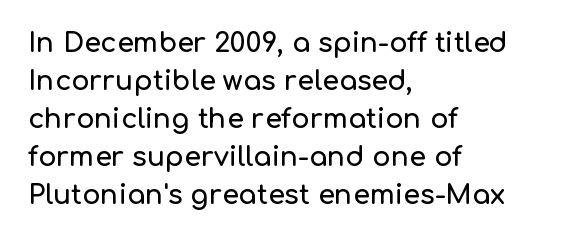
The image shows 27 px text type, upright; set left-aligned, normal line spacing (1.41x), normal letter spacing, not underlined.
